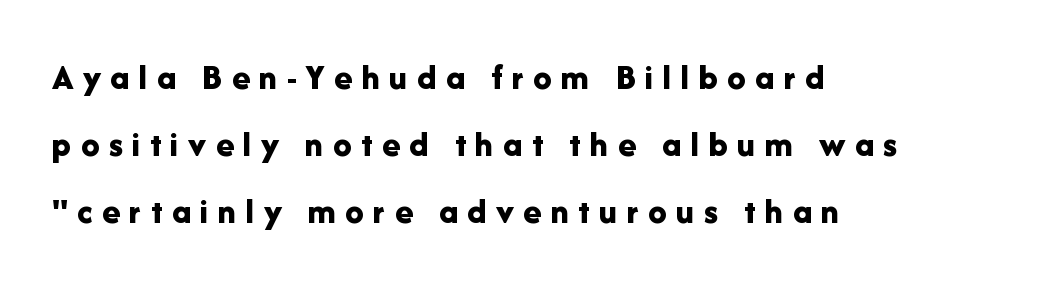
Q: Is the text bold? A: Yes.
Q: Is the text italic (slanted)? A: No, it is upright.
Q: Is the typeface a serif or a sans-serif typeface? A: Sans-serif.
Q: Is the text underlined? A: No.
Q: How is the paragraph aligned? A: Left-aligned.
Q: Is the spacing between letters normal or unusually wide? A: Unusually wide.
Q: Width (condensed, normal, or wide)? A: Normal.
Q: Stroke contrast? A: Low.
Q: x-height? A: Medium.
Q: Monospaced? A: No.
